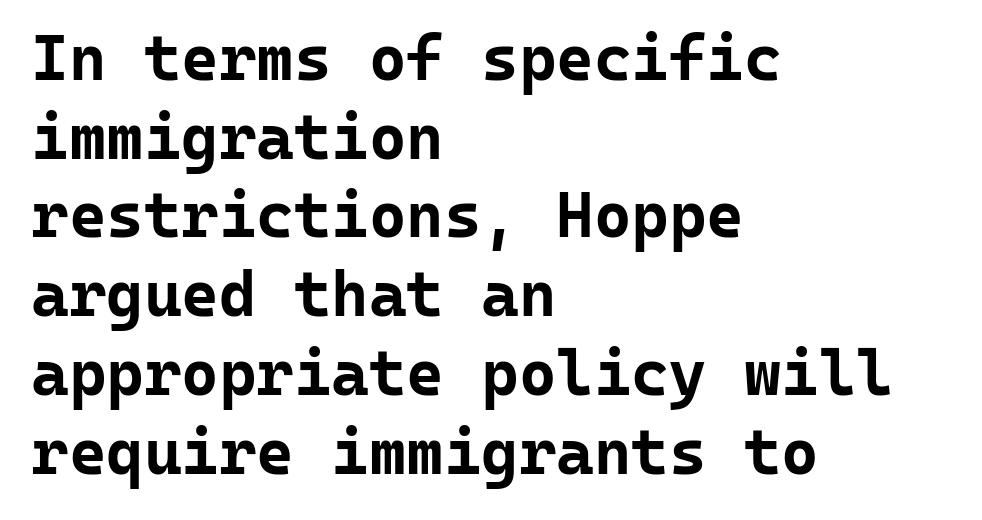
{"serif": "no", "italic": "no", "bold": "yes", "weight": "bold", "width": "normal", "stroke_contrast": "low", "x_height": "medium", "monospaced": "yes", "underline": "no", "align": "left", "line_spacing_ratio": 1.23, "letter_spacing": "normal", "letter_spacing_em": 0.0, "glyph_px": 64}
